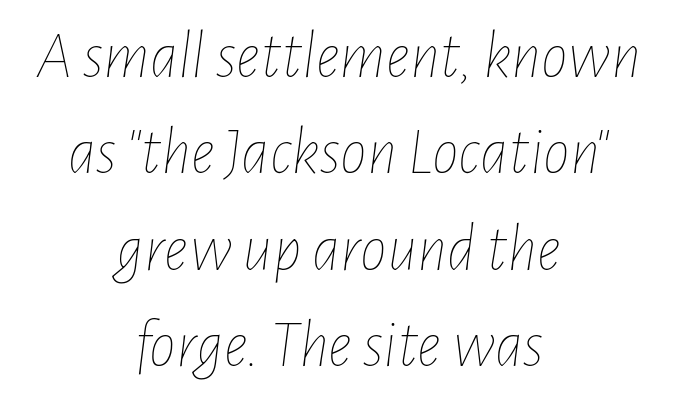
The designer left line spacing at the default. Caption: face not bold, strokes unweighted. A typesetter would mark this as italic. The type is set solid horizontally, with unmodified tracking. Do the characters align in a grid? No, the font is proportional.
